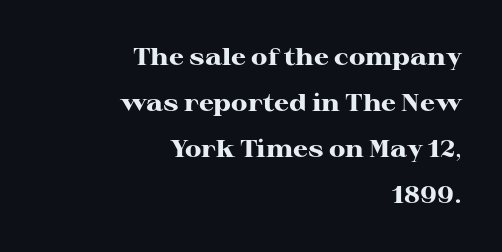
The image shows 24 px bold type, upright; set right-aligned, loose line spacing (1.92x), normal letter spacing, not underlined.
